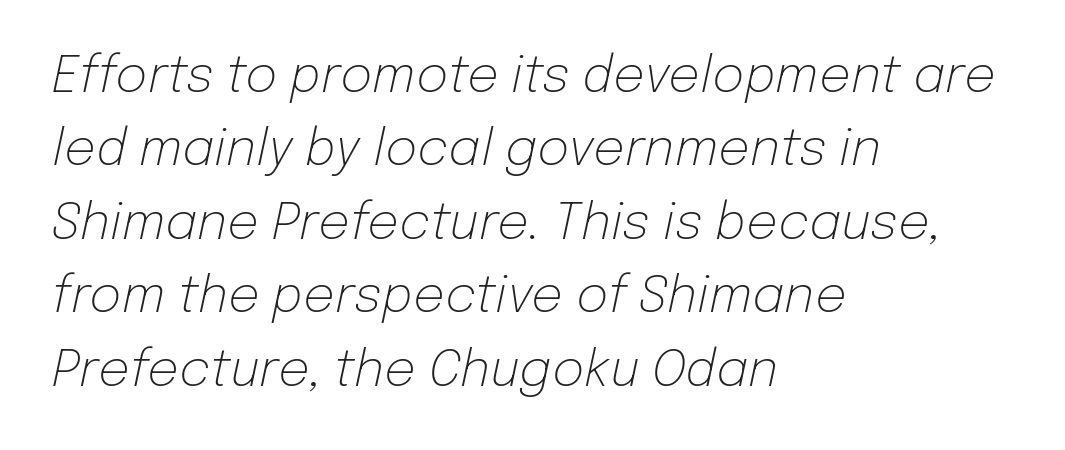
The leading is moderate, giving the passage an even texture. Note the varied advance widths — an 'i' is clearly narrower than an 'm'. The face used here has a pronounced slope to its letters. Stems here are at most as thick as an everyday book face. Students, note that the glyphs here touch the page at normal intervals. The rag falls on the right side of this text block.
